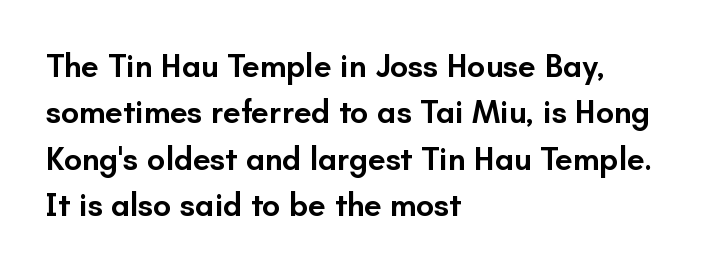
Q: Is the text bold? A: Semi-bold.
Q: Is the text italic (slanted)? A: No, it is upright.
Q: Is the typeface a serif or a sans-serif typeface? A: Sans-serif.
Q: Is the text underlined? A: No.
Q: How is the paragraph aligned? A: Left-aligned.
Q: Is the spacing between letters normal or unusually wide? A: Normal.
Q: Is the spacing between lines tight, normal or loose? A: Normal.
Q: Width (condensed, normal, or wide)? A: Normal.
Q: Stroke contrast? A: Low.
Q: x-height? A: Small.
Q: Monospaced? A: No.
